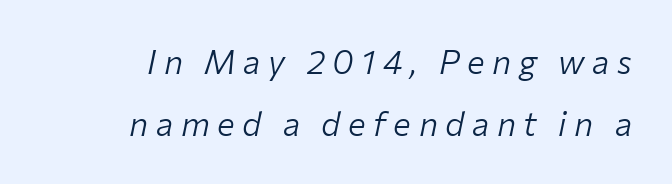
{"italic": "yes", "lean": "right", "slant_degrees": 12, "bold": "no", "weight": "light", "width": "normal", "stroke_contrast": "low", "x_height": "medium", "monospaced": "no", "underline": "no", "align": "right", "line_spacing_ratio": 1.89, "letter_spacing": "wide", "letter_spacing_em": 0.23, "glyph_px": 33}
